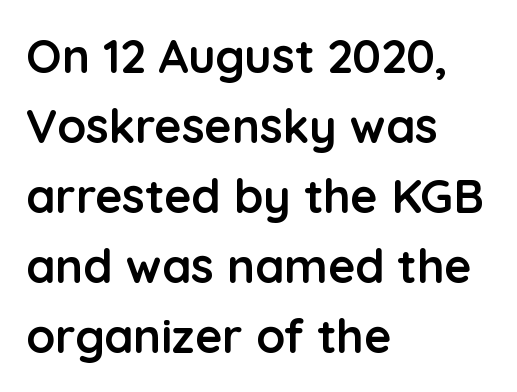
{"serif": "no", "italic": "no", "bold": "yes", "weight": "semibold", "width": "normal", "stroke_contrast": "low", "x_height": "medium", "monospaced": "no", "underline": "no", "align": "left", "line_spacing": "normal", "line_spacing_ratio": 1.49, "letter_spacing": "normal", "letter_spacing_em": 0.0, "glyph_px": 47}
